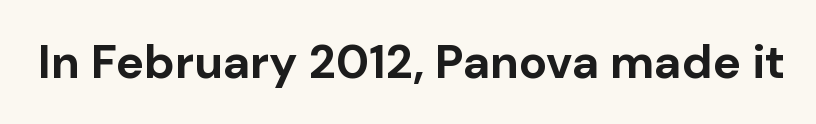
The image shows 47 px bold sans-serif type, upright; set normal letter spacing, not underlined; low stroke contrast and a medium x-height.
